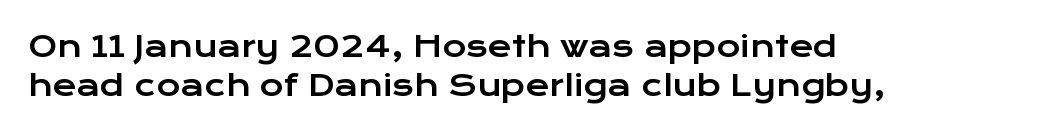
The image shows 29 px wide sans-serif type, upright; set left-aligned, normal line spacing (1.36x), normal letter spacing, not underlined; low stroke contrast and a medium x-height.
